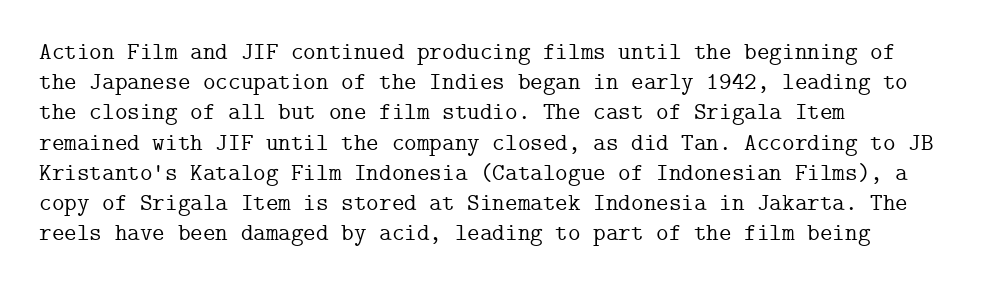
The image shows 24 px text type, upright; set left-aligned, normal line spacing (1.26x), normal letter spacing, not underlined.
